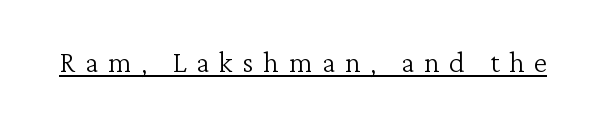
Character widths vary here, with narrow letters taking less room than wide ones. The letters are spread apart with noticeably loose tracking. Vertical strokes here are truly vertical. The strokes are not fattened; the text isn't bold. In designer terms, the underline attribute is active on this setting.
